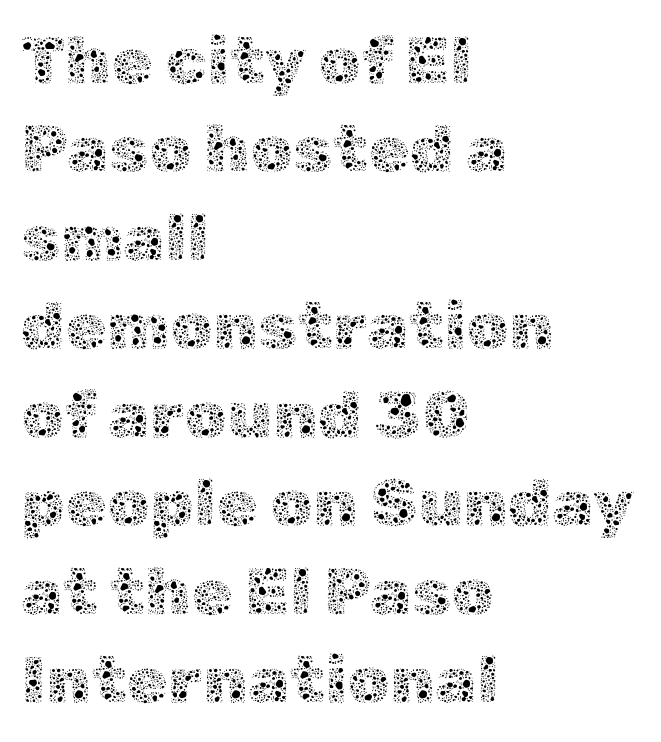
Q: Is the text bold? A: No.
Q: Is the text italic (slanted)? A: No, it is upright.
Q: Is the text underlined? A: No.
Q: How is the paragraph aligned? A: Left-aligned.
Q: Is the spacing between letters normal or unusually wide? A: Normal.
Q: Is the spacing between lines tight, normal or loose? A: Normal.
Q: Width (condensed, normal, or wide)? A: Normal.
Q: x-height? A: Medium.
Q: Monospaced? A: No.
